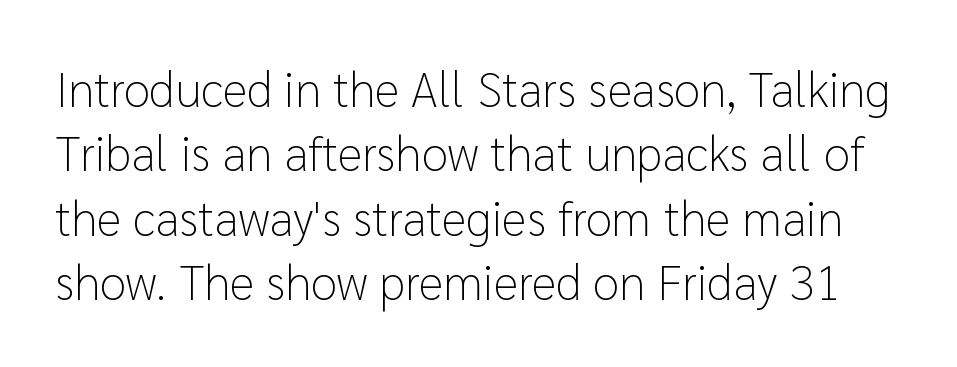
The strip under each line holds only bare page. The glyphs in this specimen are sans serif. Quick note: not italic, upright. Varying glyph widths throughout — classic text-font behaviour. Honestly, the letter spacing is just normal — you wouldn't notice it.
